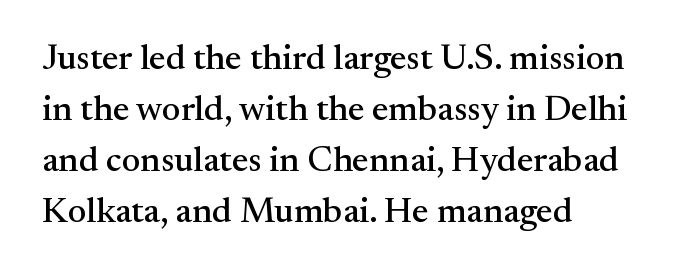
The paragraph shown leans on its left margin. The rendering uses natural spacing where letterforms have individual widths. Typographically, this falls in the serif category. Plain, unruled lines of type. The space between consecutive lines is moderate.
